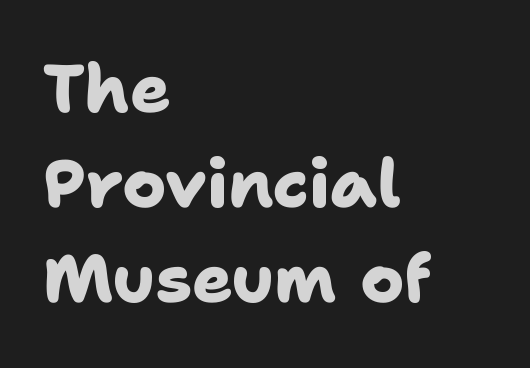
{"serif": "no", "bold": "yes", "weight": "heavy", "width": "normal", "stroke_contrast": "low", "x_height": "medium", "monospaced": "no", "underline": "no", "align": "left", "line_spacing": "normal", "line_spacing_ratio": 1.42, "letter_spacing": "normal", "letter_spacing_em": 0.0, "glyph_px": 67}
